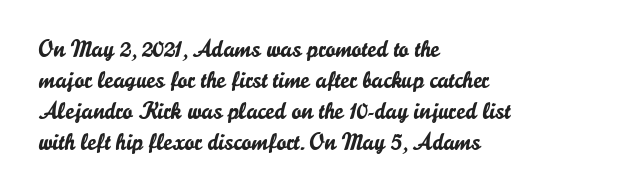
The rag falls on the right side of this text block. How would I describe the line gaps? Plain and ordinary. The gaps between neighbouring characters are ordinary and unremarkable.
